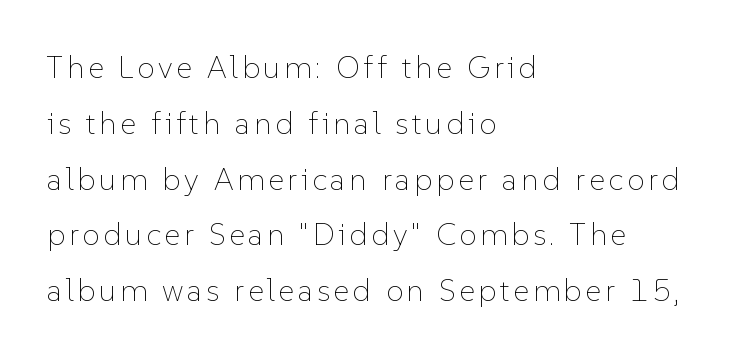
{"italic": "no", "bold": "no", "weight": "thin", "width": "normal", "stroke_contrast": "low", "x_height": "medium", "monospaced": "no", "underline": "no", "align": "left", "line_spacing_ratio": 1.8, "glyph_px": 31}
